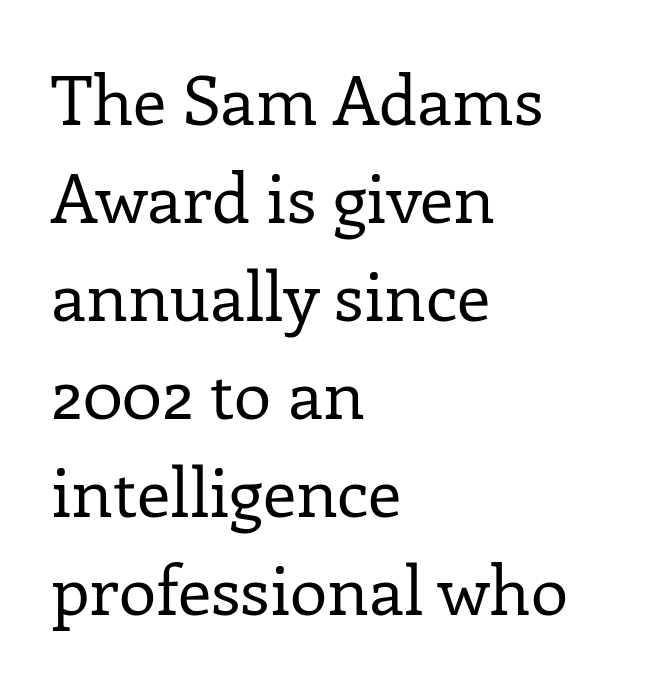
{"serif": "yes", "italic": "no", "bold": "no", "weight": "regular", "width": "normal", "stroke_contrast": "low", "x_height": "medium", "monospaced": "no", "underline": "no", "align": "left", "line_spacing": "normal", "line_spacing_ratio": 1.44, "letter_spacing": "normal", "letter_spacing_em": 0.0, "glyph_px": 68}
